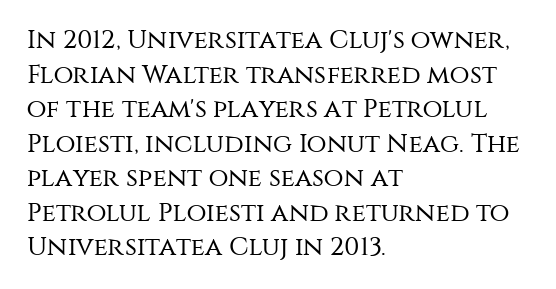
The image shows 26 px text type, upright; set left-aligned, normal line spacing (1.33x), normal letter spacing, not underlined.
